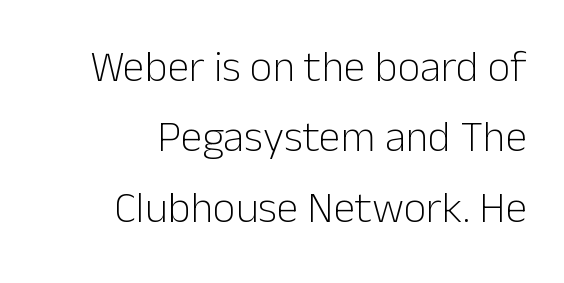
Think standard paragraph weight, or any step lighter than that. A student would call this right alignment; a typographer would say flush right, rag left. The glyphs in this specimen are sans serif. Here the glyphs are tracked normally, forming tight word shapes.
